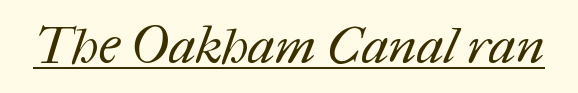
The image shows 51 px regular-weight type; set normal letter spacing, underlined; medium stroke contrast and a medium x-height.
